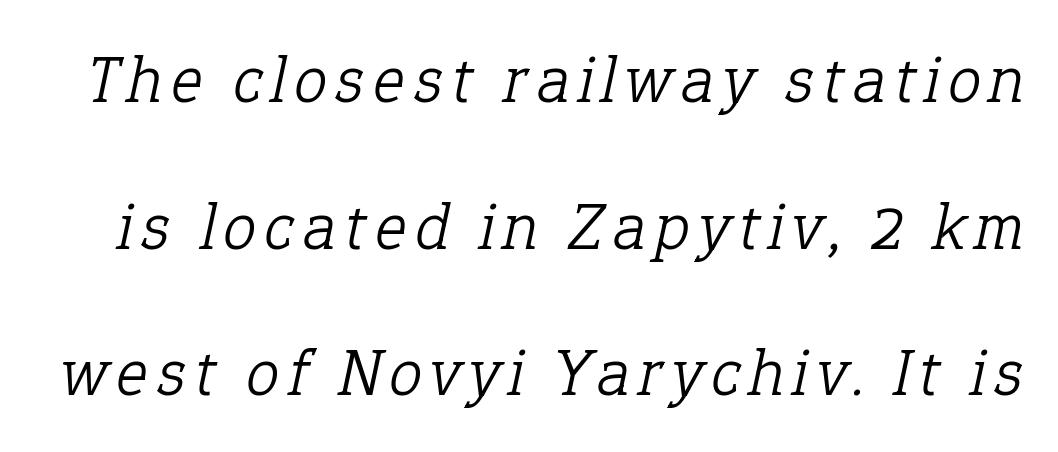
The image shows 67 px light serif type, italic (leaning right); set loose line spacing (2.19x), not underlined; low stroke contrast and a medium x-height.
